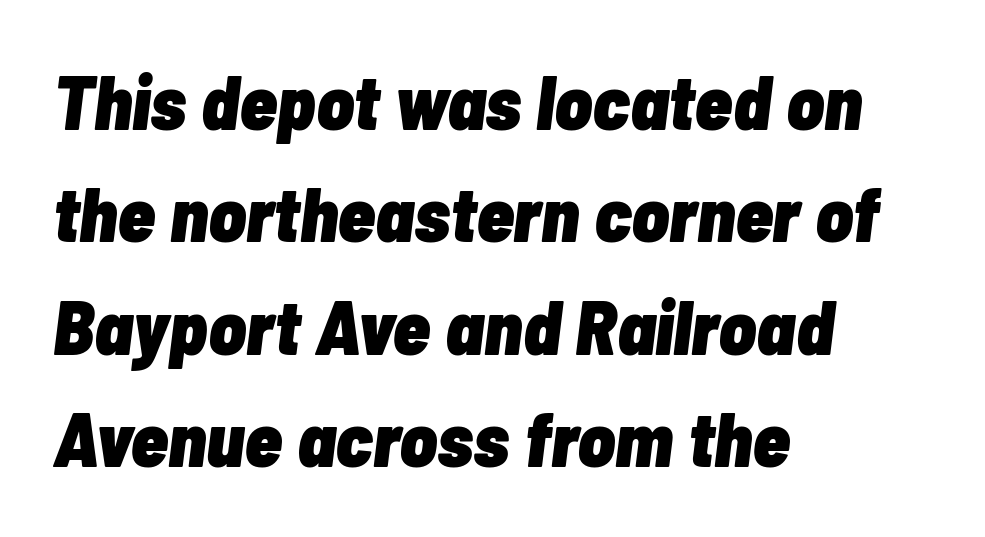
The image shows 77 px heavy, condensed type, italic (leaning right); set left-aligned, normal line spacing (1.46x), normal letter spacing, not underlined; low stroke contrast and a medium x-height.
